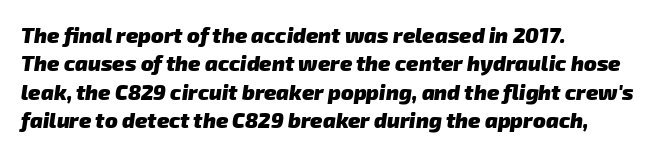
Q: Is the text bold? A: Yes.
Q: Is the text underlined? A: No.
Q: How is the paragraph aligned? A: Left-aligned.
Q: Is the spacing between letters normal or unusually wide? A: Normal.
Q: Is the spacing between lines tight, normal or loose? A: Normal.
